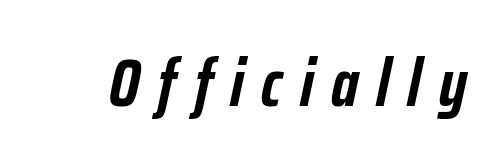
Q: Is the text bold? A: Yes.
Q: Is the text italic (slanted)? A: Yes, it leans right by about 12 degrees.
Q: Is the text underlined? A: No.
Q: Is the spacing between letters normal or unusually wide? A: Unusually wide.
Q: Width (condensed, normal, or wide)? A: Condensed.
Q: Stroke contrast? A: Low.
Q: x-height? A: Medium.
Q: Monospaced? A: No.
